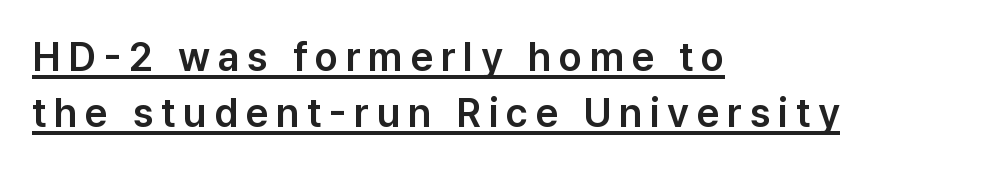
Q: Is the text italic (slanted)? A: No, it is upright.
Q: Is the typeface a serif or a sans-serif typeface? A: Sans-serif.
Q: Is the text underlined? A: Yes.
Q: How is the paragraph aligned? A: Left-aligned.
Q: Is the spacing between lines tight, normal or loose? A: Normal.
Q: Width (condensed, normal, or wide)? A: Normal.
Q: Stroke contrast? A: Low.
Q: x-height? A: Medium.
Q: Monospaced? A: No.
